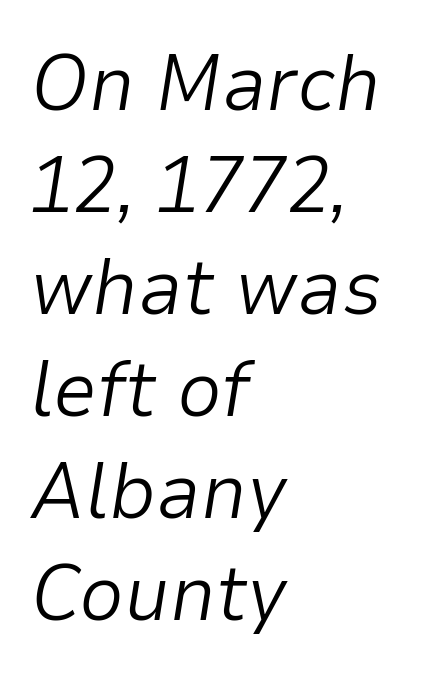
Counters stay open thanks to moderate or lighter strokes. Horizontally, the lines are justified to the leading edge only. Honestly, the row spacing looks completely unremarkable. The zone under the glyphs is completely vacant. The rendering uses natural spacing where letterforms have individual widths.
